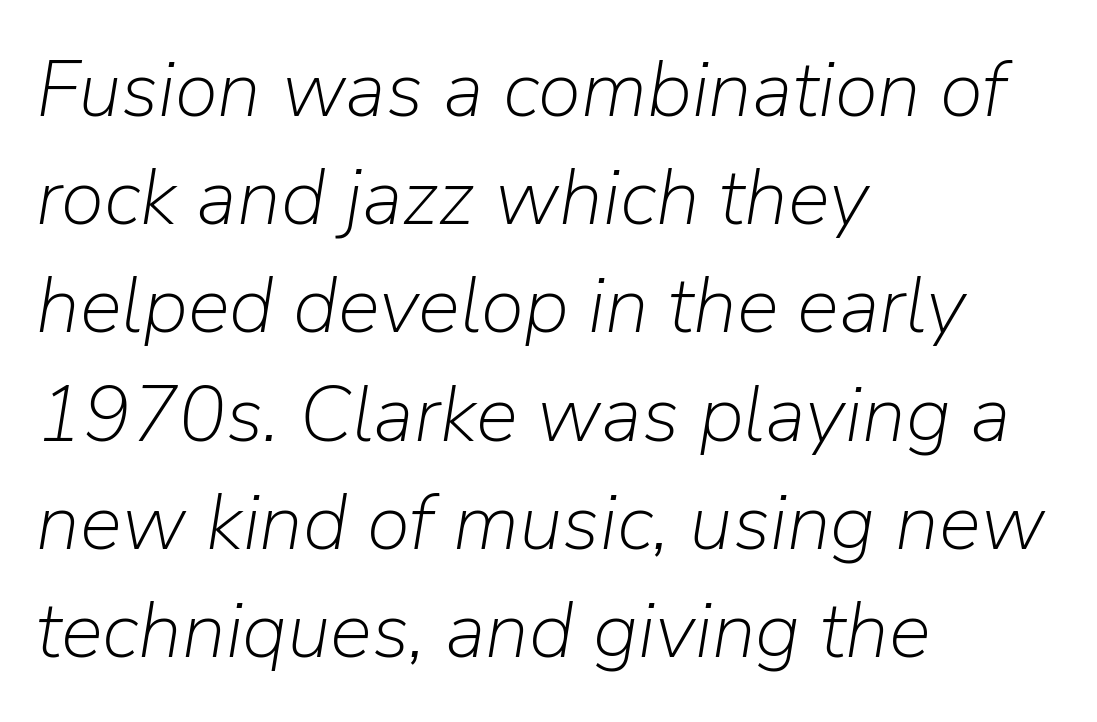
The image shows 79 px light type, italic (leaning right); set left-aligned, normal line spacing (1.37x), normal letter spacing, not underlined; low stroke contrast and a medium x-height.
